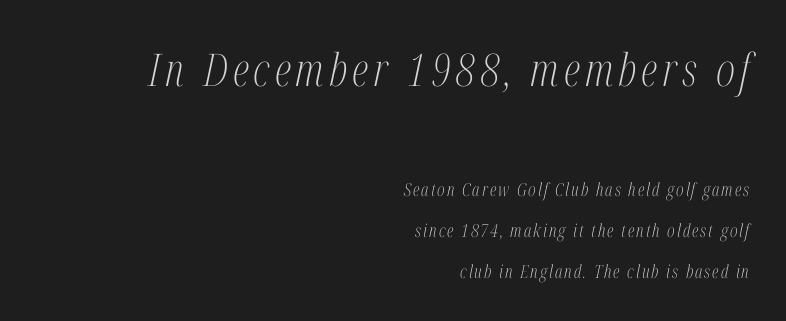
The image shows 45 px light, condensed serif type, italic (leaning right); set right-aligned, loose line spacing (2.28x), not underlined; the first (top) block is 2.5x larger; medium stroke contrast and a medium x-height.
